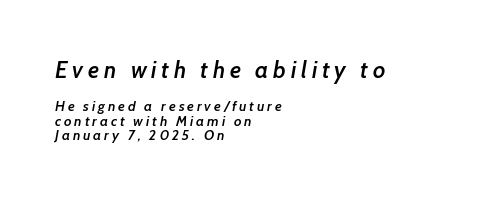
Q: Is the text bold? A: Semi-bold.
Q: Is the text italic (slanted)? A: Yes, it leans right by about 7 degrees.
Q: Is the text underlined? A: No.
Q: How is the paragraph aligned? A: Left-aligned.
Q: Is the spacing between letters normal or unusually wide? A: Unusually wide.
Q: Is the spacing between lines tight, normal or loose? A: Tight.
Q: Which block of text is set in a larger size, the first (top) or the second (bottom)? A: The first (top) one.
